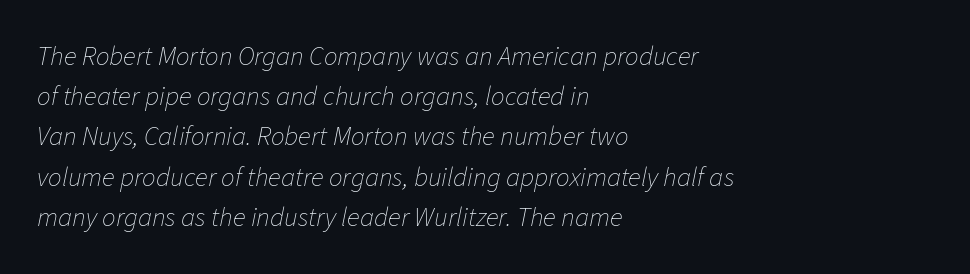
A classic flush-left, rag-right setting is used for this passage. It's the slanting kind of type. A clean baseline with only descenders dipping below it. Default kerning and tracking; the words read as compact shapes.
